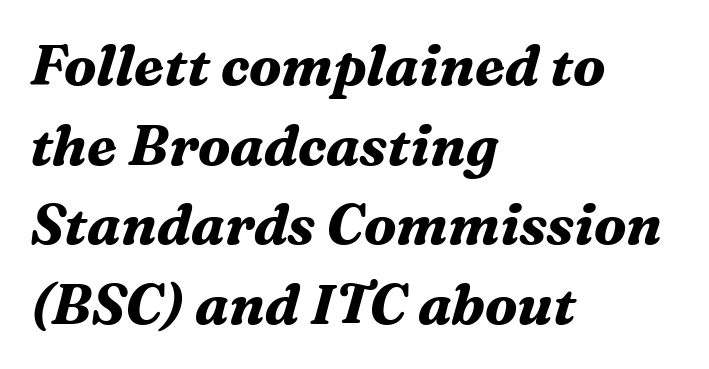
Inter-character spacing is left at the font's built-in metrics. The whole block is typeset with a tilt. The paragraph has a hard left edge and a soft right edge. The space beneath each line is pristine and unruled. Thick stems and heavy bowls — unmistakably bold.
